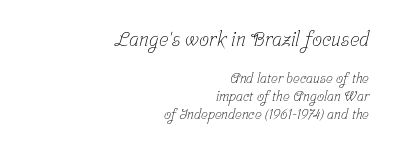
{"bold": "no", "underline": "no", "align": "right", "line_spacing": "normal", "line_spacing_ratio": 1.3, "letter_spacing": "normal", "letter_spacing_em": 0.0, "larger_block": "first", "size_ratio": 1.43, "glyph_px": 20}
